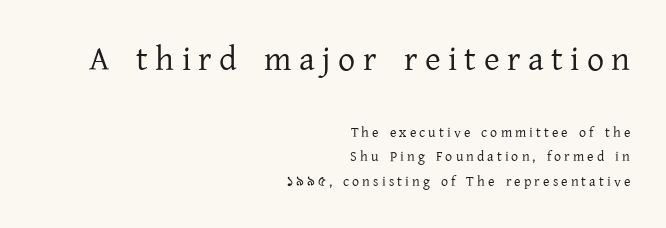
{"serif": "yes", "italic": "no", "bold": "no", "weight": "regular", "width": "normal", "stroke_contrast": "low", "x_height": "medium", "monospaced": "no", "underline": "no", "align": "right", "line_spacing_ratio": 1.75, "letter_spacing": "wide", "letter_spacing_em": 0.22, "larger_block": "first", "size_ratio": 2.43, "glyph_px": 34}
